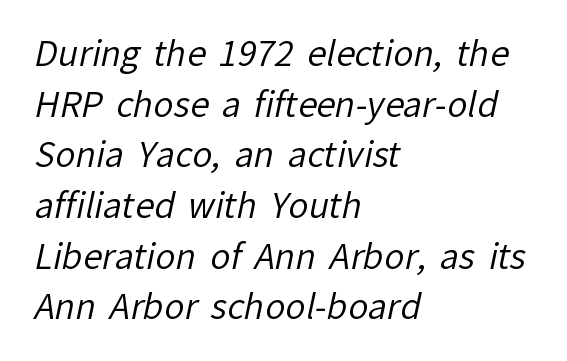
{"serif": "no", "bold": "no", "weight": "regular", "width": "normal", "stroke_contrast": "low", "x_height": "medium", "monospaced": "no", "underline": "no", "align": "left", "line_spacing": "normal", "line_spacing_ratio": 1.49, "letter_spacing": "normal", "letter_spacing_em": 0.0, "glyph_px": 34}
